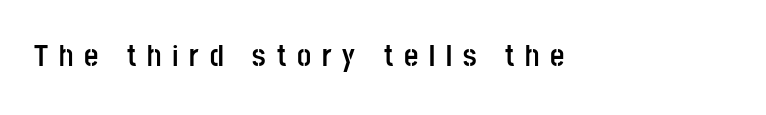
Q: Is the text bold? A: Yes.
Q: Is the text italic (slanted)? A: No, it is upright.
Q: Is the typeface a serif or a sans-serif typeface? A: Sans-serif.
Q: Is the text underlined? A: No.
Q: Is the spacing between letters normal or unusually wide? A: Unusually wide.
Q: Width (condensed, normal, or wide)? A: Condensed.
Q: Stroke contrast? A: Low.
Q: x-height? A: Large.
Q: Monospaced? A: No.
